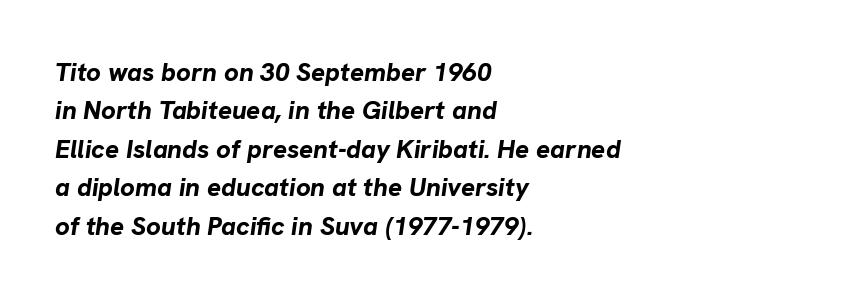
Beneath every word, the page is bare. The glyphs have the mass of a bold cut. The paragraph has a hard left edge and a soft right edge. The lettering tilts uniformly, giving the passage an italic look.
